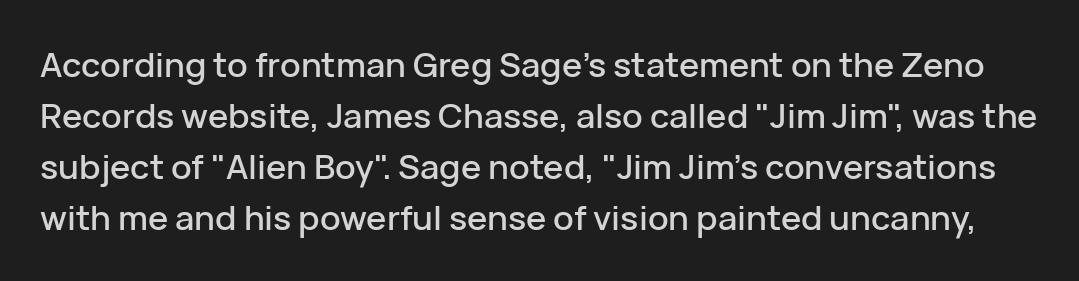
{"serif": "no", "italic": "no", "width": "normal", "stroke_contrast": "low", "x_height": "medium", "monospaced": "no", "underline": "no", "line_spacing": "normal", "line_spacing_ratio": 1.5, "letter_spacing": "normal", "letter_spacing_em": 0.0, "glyph_px": 34}
